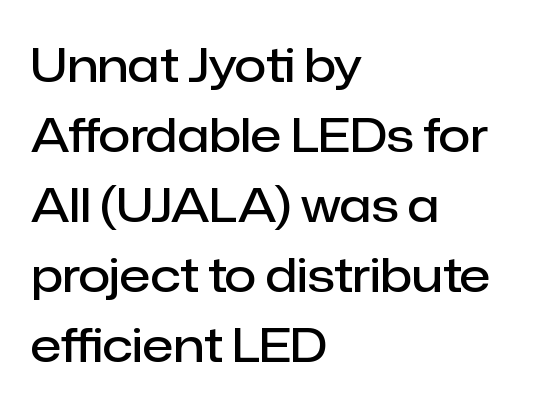
As a designer I'd log this as weight 600, semibold. The lines in this sample share a left origin and differ only in where they stop. Words float on clear page, feet unadorned. Line spacing here is normal.
